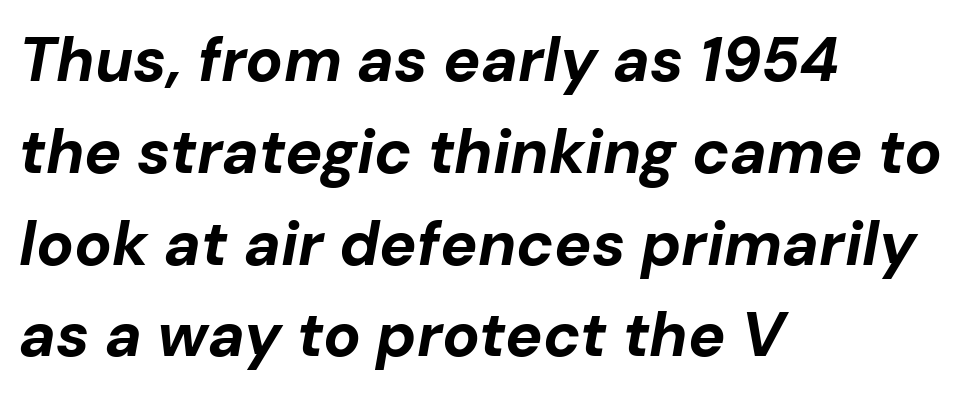
The image shows 62 px bold type, italic (leaning right); set left-aligned, normal line spacing (1.48x), normal letter spacing, not underlined; low stroke contrast and a medium x-height.
